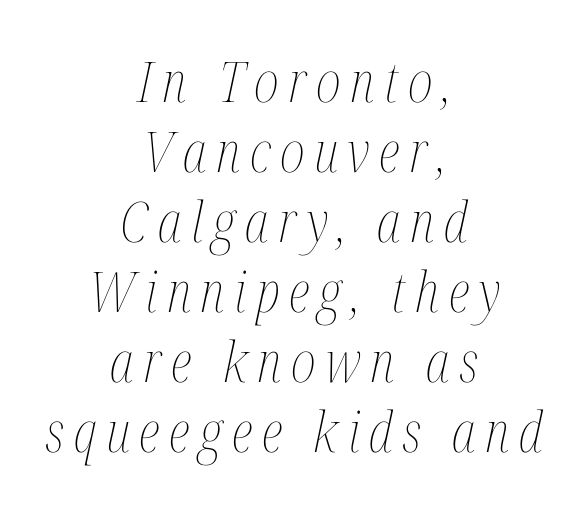
{"italic": "yes", "lean": "right", "slant_degrees": 12, "bold": "no", "weight": "thin", "width": "condensed", "stroke_contrast": "medium", "x_height": "medium", "monospaced": "no", "underline": "no", "align": "center", "line_spacing": "normal", "line_spacing_ratio": 1.25, "glyph_px": 56}
